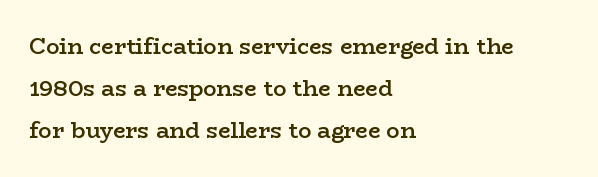
Words float on clear page, feet unadorned. The rag falls on the right side of this text block. Short note: letters normally spaced. Style check: upright. Leading: increased. I'd describe the lettering as semibold — firm but not a full bold.
